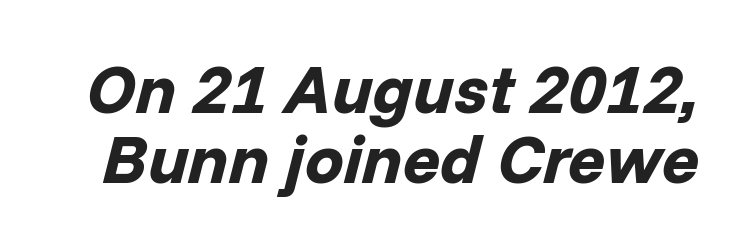
{"italic": "yes", "lean": "right", "slant_degrees": 14, "bold": "yes", "weight": "bold", "width": "normal", "stroke_contrast": "low", "x_height": "medium", "monospaced": "no", "underline": "no", "line_spacing": "tight", "line_spacing_ratio": 1.02, "letter_spacing": "normal", "letter_spacing_em": 0.0, "glyph_px": 69}
